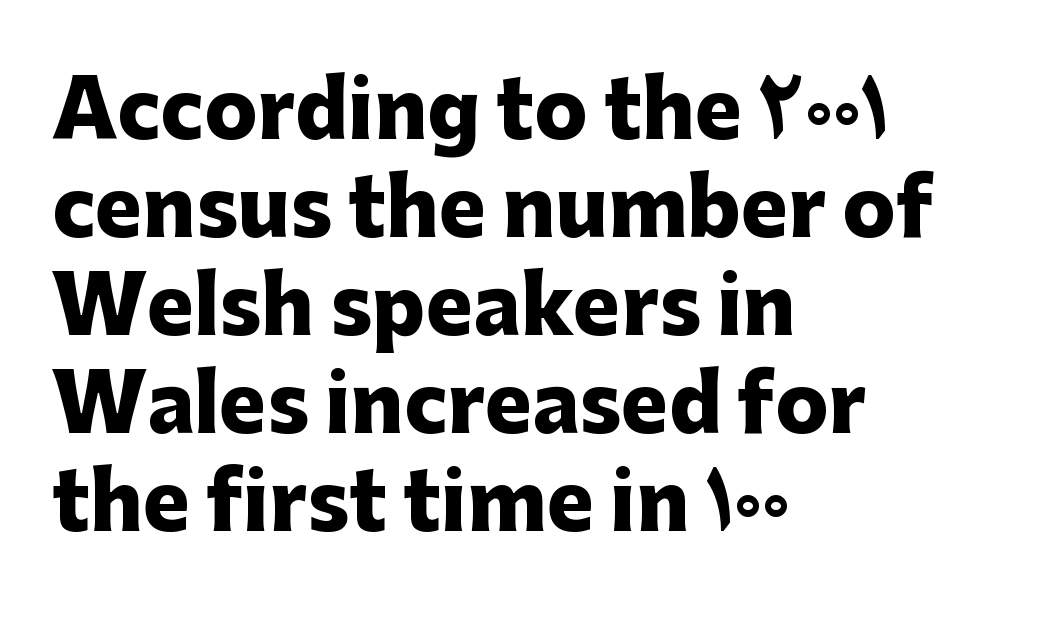
Examine the stroke ends and you'll find no serifs. Strong, thick strokes mark this as bold type. The face used here is rendered with its standard letterfit. Quick note: underline off. Does the lettering tilt? It doesn't — this is upright.
